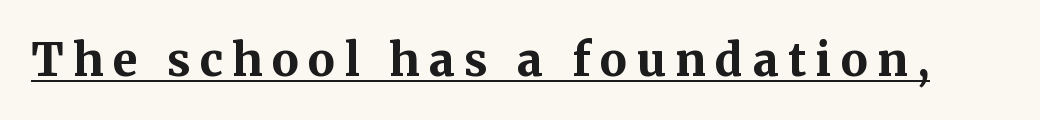
The image shows 45 px bold serif type, upright; set unusually wide letter spacing (+0.21 em), underlined; medium stroke contrast and a medium x-height.
